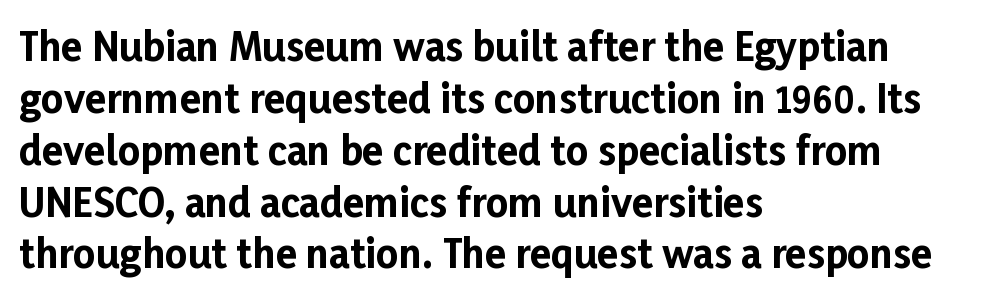
The image shows 39 px bold sans-serif type, upright; set left-aligned, normal line spacing (1.33x), normal letter spacing, not underlined; low stroke contrast and a medium x-height.
